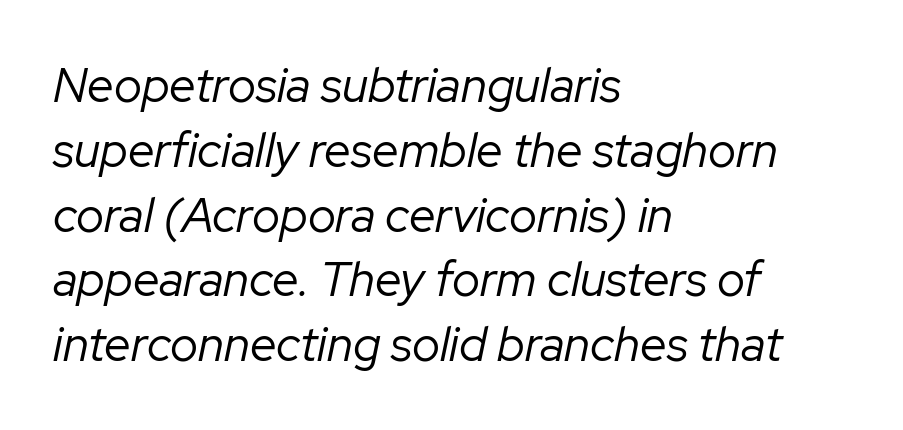
The image shows 48 px regular-weight type, italic (leaning right); set left-aligned, normal line spacing (1.35x), normal letter spacing, not underlined; low stroke contrast and a medium x-height.
